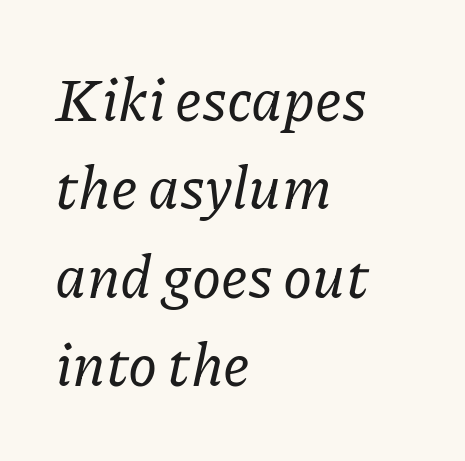
{"serif": "yes", "italic": "yes", "lean": "right", "slant_degrees": 11, "width": "normal", "stroke_contrast": "low", "x_height": "medium", "monospaced": "no", "underline": "no", "align": "left", "line_spacing": "normal", "line_spacing_ratio": 1.5, "letter_spacing": "normal", "letter_spacing_em": 0.0, "glyph_px": 59}
